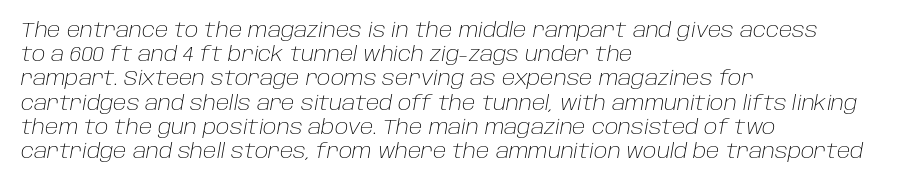
The image shows 20 px text type, italic (leaning right); set left-aligned, line spacing 1.21x, normal letter spacing, not underlined.
